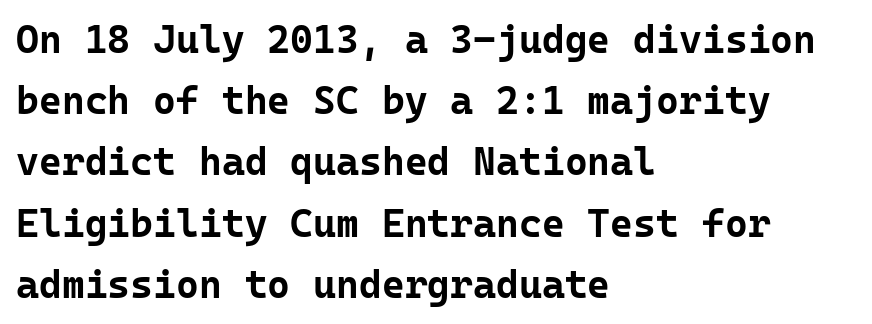
Do the characters align in a grid? Yes, the font is monospaced. Quick note: not italic, upright. The vertical gap from one line to the next is medium. The typeface chosen for these lines omits serifs. The type is set solid horizontally, with unmodified tracking. Where is the straight margin? On the left.
